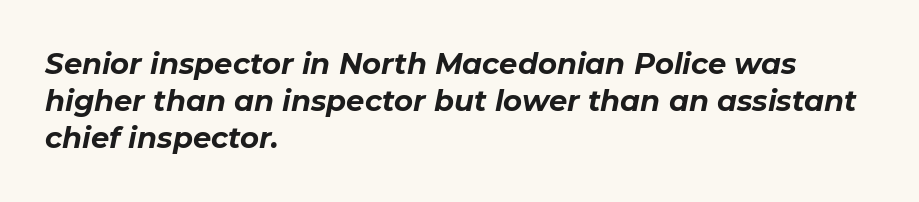
Q: Is the text bold? A: Yes.
Q: Is the text italic (slanted)? A: Yes, it leans right by about 11 degrees.
Q: Is the text underlined? A: No.
Q: How is the paragraph aligned? A: Left-aligned.
Q: Is the spacing between letters normal or unusually wide? A: Normal.
Q: Is the spacing between lines tight, normal or loose? A: Normal.
Q: Width (condensed, normal, or wide)? A: Normal.
Q: Stroke contrast? A: Low.
Q: x-height? A: Medium.
Q: Monospaced? A: No.
